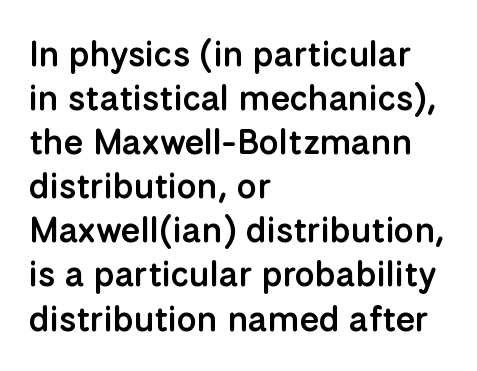
Q: Is the text bold? A: Semi-bold.
Q: Is the text italic (slanted)? A: No, it is upright.
Q: Is the typeface a serif or a sans-serif typeface? A: Sans-serif.
Q: Is the text underlined? A: No.
Q: How is the paragraph aligned? A: Left-aligned.
Q: Is the spacing between letters normal or unusually wide? A: Normal.
Q: Is the spacing between lines tight, normal or loose? A: Normal.
Q: Width (condensed, normal, or wide)? A: Normal.
Q: Stroke contrast? A: Low.
Q: x-height? A: Medium.
Q: Monospaced? A: No.
